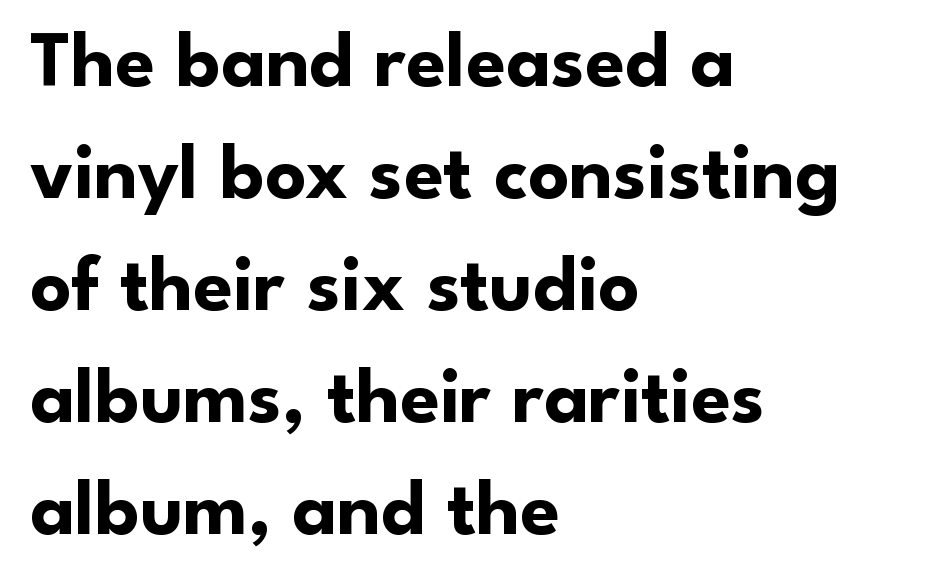
Q: Is the text bold? A: Yes.
Q: Is the text italic (slanted)? A: No, it is upright.
Q: Is the typeface a serif or a sans-serif typeface? A: Sans-serif.
Q: Is the text underlined? A: No.
Q: How is the paragraph aligned? A: Left-aligned.
Q: Is the spacing between letters normal or unusually wide? A: Normal.
Q: Is the spacing between lines tight, normal or loose? A: Normal.
Q: Width (condensed, normal, or wide)? A: Normal.
Q: Stroke contrast? A: Low.
Q: x-height? A: Small.
Q: Monospaced? A: No.
